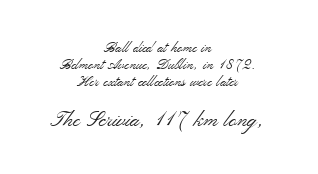
There is no visible air inserted between adjacent glyphs. Honestly, there is no underline to notice here at all. Small over large — that's the arrangement of the two blocks here. The characters are drawn with everyday or finer stroke widths. This sample is center-justified, so both line endings float freely.
